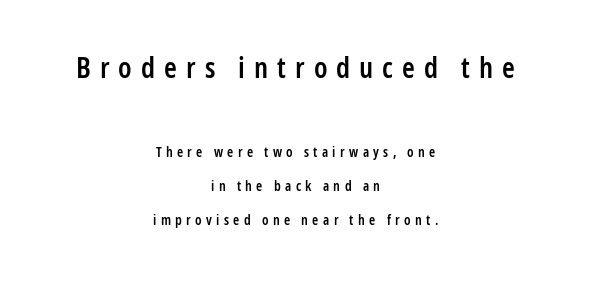
Leading: increased. Display-style spreading of the glyphs; the letterfit is very open. Serifs: no, the terminals of the letterforms are clean. Reading down the block, each line starts at a different indent, mirrored at its end.
